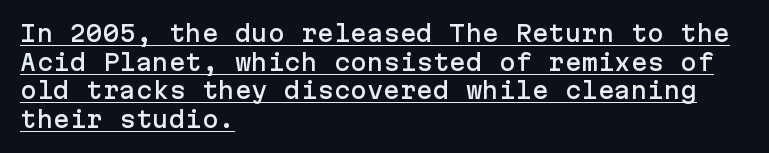
{"italic": "no", "underline": "yes", "align": "left", "line_spacing": "normal", "line_spacing_ratio": 1.3, "letter_spacing": "normal", "letter_spacing_em": 0.0, "glyph_px": 22}
